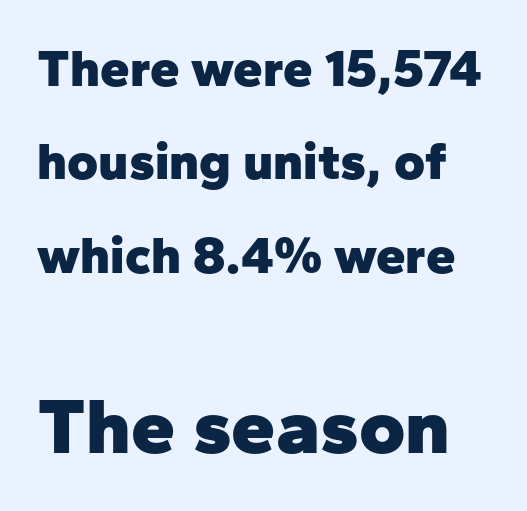
The image shows 79 px heavy sans-serif type, upright; set line spacing 1.76x, normal letter spacing, not underlined; the second (bottom) block is 1.49x larger; low stroke contrast and a medium x-height.
